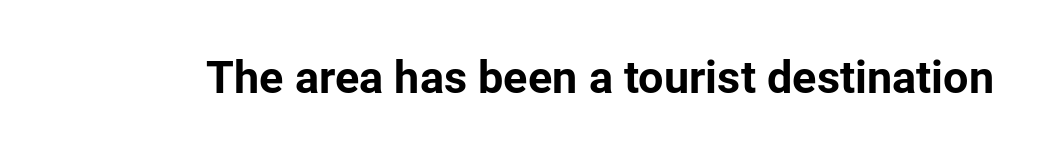
{"serif": "no", "italic": "no", "bold": "yes", "weight": "bold", "width": "normal", "stroke_contrast": "low", "x_height": "medium", "monospaced": "no", "underline": "no", "letter_spacing": "normal", "letter_spacing_em": 0.0, "glyph_px": 45}
